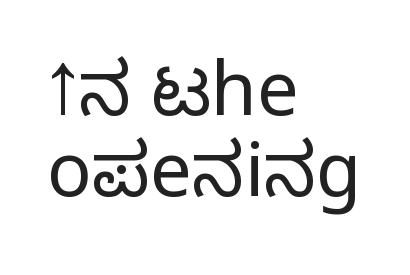
Q: Is the text bold? A: No.
Q: Is the text italic (slanted)? A: No, it is upright.
Q: Is the typeface a serif or a sans-serif typeface? A: Sans-serif.
Q: Is the text underlined? A: No.
Q: How is the paragraph aligned? A: Left-aligned.
Q: Is the spacing between letters normal or unusually wide? A: Normal.
Q: Is the spacing between lines tight, normal or loose? A: Tight.
Q: Width (condensed, normal, or wide)? A: Normal.
Q: Stroke contrast? A: Low.
Q: x-height? A: Medium.
Q: Monospaced? A: No.
